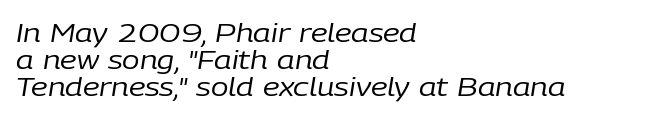
{"italic": "yes", "lean": "right", "slant_degrees": 9, "bold": "no", "underline": "no", "align": "left", "line_spacing": "tight", "line_spacing_ratio": 1.03, "letter_spacing": "normal", "letter_spacing_em": 0.0, "glyph_px": 26}
